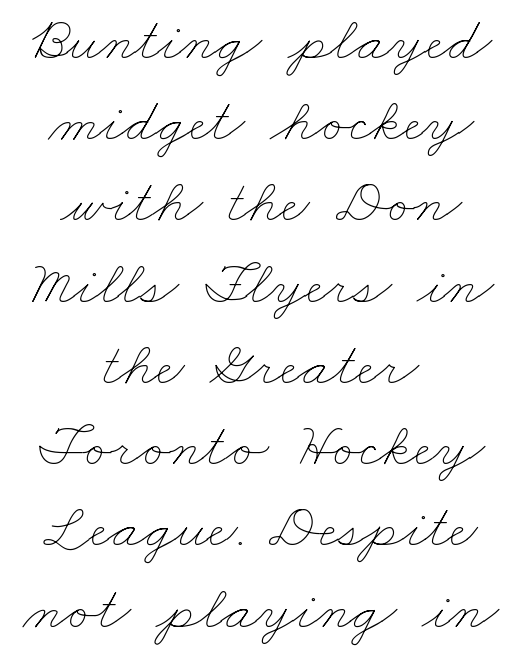
The image shows 62 px thin, wide type; set centered, normal line spacing (1.31x), normal letter spacing, not underlined; low stroke contrast and a small x-height.
